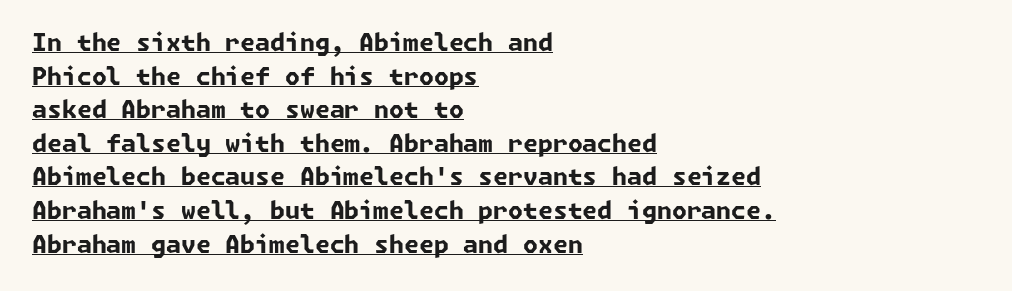
The image shows 24 px bold type; set left-aligned, normal line spacing (1.4x), normal letter spacing, underlined.
